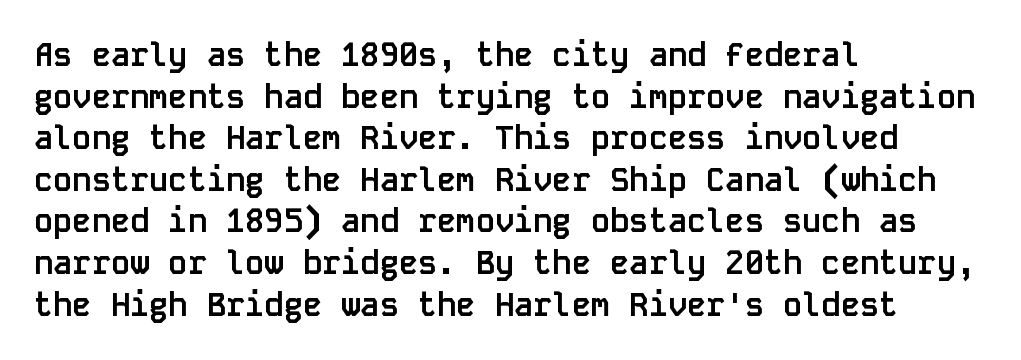
The image shows 32 px semibold sans-serif type, upright, monospaced; set left-aligned, normal line spacing (1.3x), normal letter spacing, not underlined; low stroke contrast and a large x-height.
